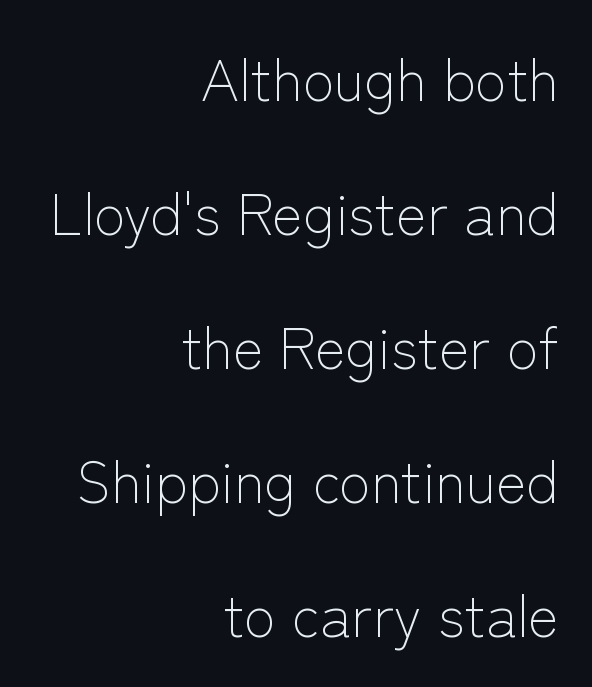
{"serif": "no", "italic": "no", "bold": "no", "weight": "light", "width": "normal", "stroke_contrast": "low", "x_height": "medium", "monospaced": "no", "underline": "no", "align": "right", "line_spacing": "loose", "line_spacing_ratio": 2.31, "letter_spacing": "normal", "letter_spacing_em": 0.0, "glyph_px": 58}
